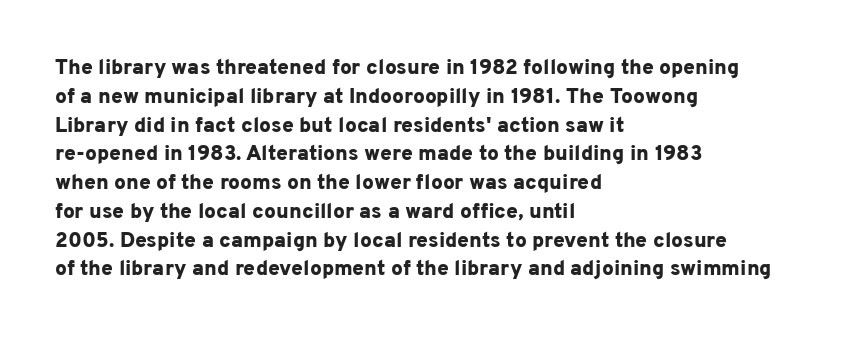
{"italic": "no", "bold": "yes", "underline": "no", "align": "left", "line_spacing": "normal", "line_spacing_ratio": 1.37, "letter_spacing": "normal", "letter_spacing_em": 0.0, "glyph_px": 21}
